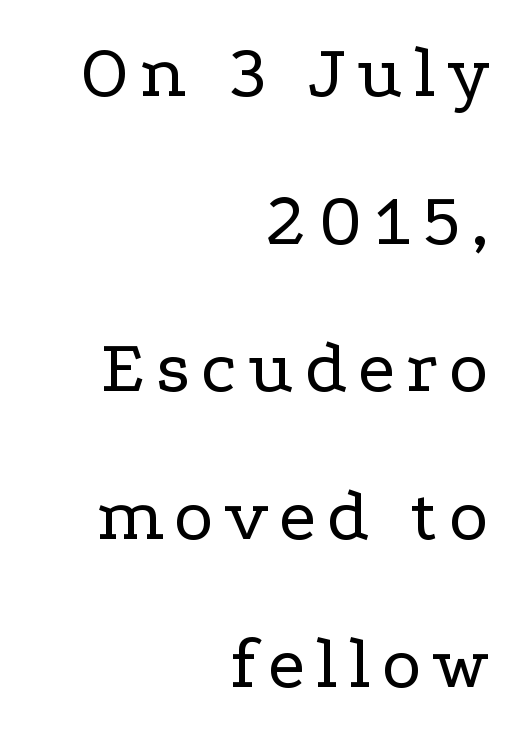
Q: Is the text bold? A: No.
Q: Is the text italic (slanted)? A: No, it is upright.
Q: Is the typeface a serif or a sans-serif typeface? A: Serif.
Q: Is the text underlined? A: No.
Q: How is the paragraph aligned? A: Right-aligned.
Q: Is the spacing between lines tight, normal or loose? A: Loose.
Q: Width (condensed, normal, or wide)? A: Wide.
Q: Stroke contrast? A: Low.
Q: x-height? A: Medium.
Q: Monospaced? A: No.
